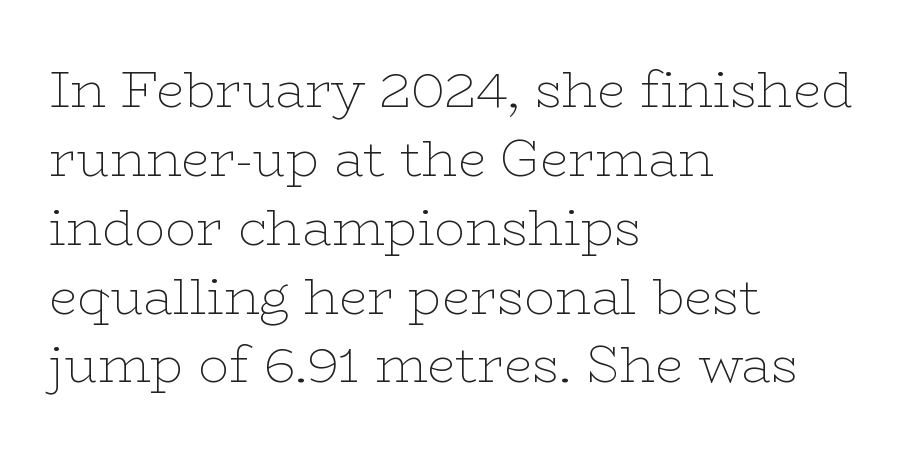
Weight: regular or lighter. Compared with typical body copy, the letter spacing here is the same. Horizontal bands of white between lines are of average thickness. Italic? Not at all — the glyphs are vertical. Looks like regular typesetting: each glyph gets only the width it needs.
